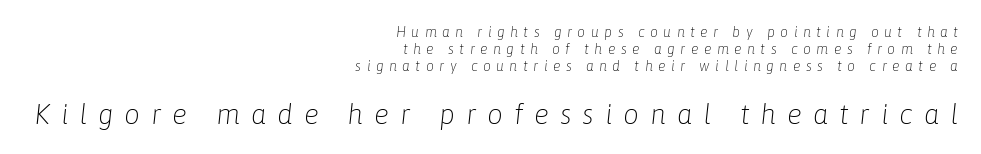
Q: Is the text bold? A: No.
Q: Is the text italic (slanted)? A: Yes, it leans right by about 6 degrees.
Q: Is the text underlined? A: No.
Q: How is the paragraph aligned? A: Right-aligned.
Q: Is the spacing between letters normal or unusually wide? A: Unusually wide.
Q: Which block of text is set in a larger size, the first (top) or the second (bottom)? A: The second (bottom) one.
Q: Width (condensed, normal, or wide)? A: Normal.
Q: Stroke contrast? A: Low.
Q: x-height? A: Medium.
Q: Monospaced? A: No.
